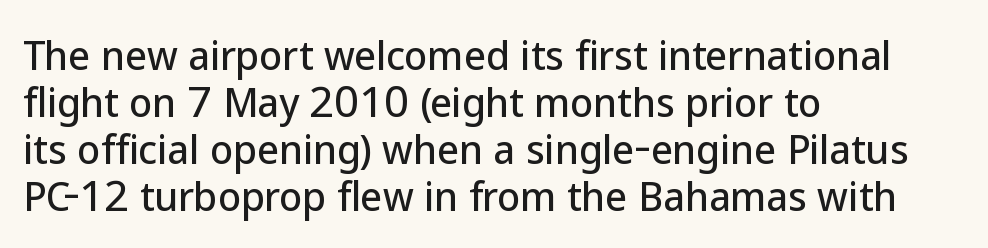
Q: Is the text italic (slanted)? A: No, it is upright.
Q: Is the typeface a serif or a sans-serif typeface? A: Sans-serif.
Q: Is the text underlined? A: No.
Q: How is the paragraph aligned? A: Left-aligned.
Q: Is the spacing between letters normal or unusually wide? A: Normal.
Q: Width (condensed, normal, or wide)? A: Normal.
Q: Stroke contrast? A: Low.
Q: x-height? A: Medium.
Q: Monospaced? A: No.
